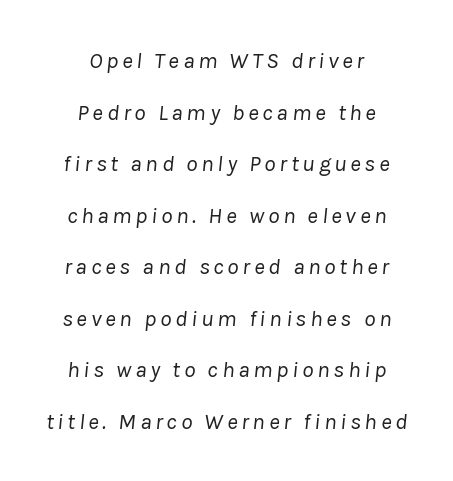
The image shows 23 px text type, italic (leaning right); set centered, loose line spacing (2.24x), not underlined.
